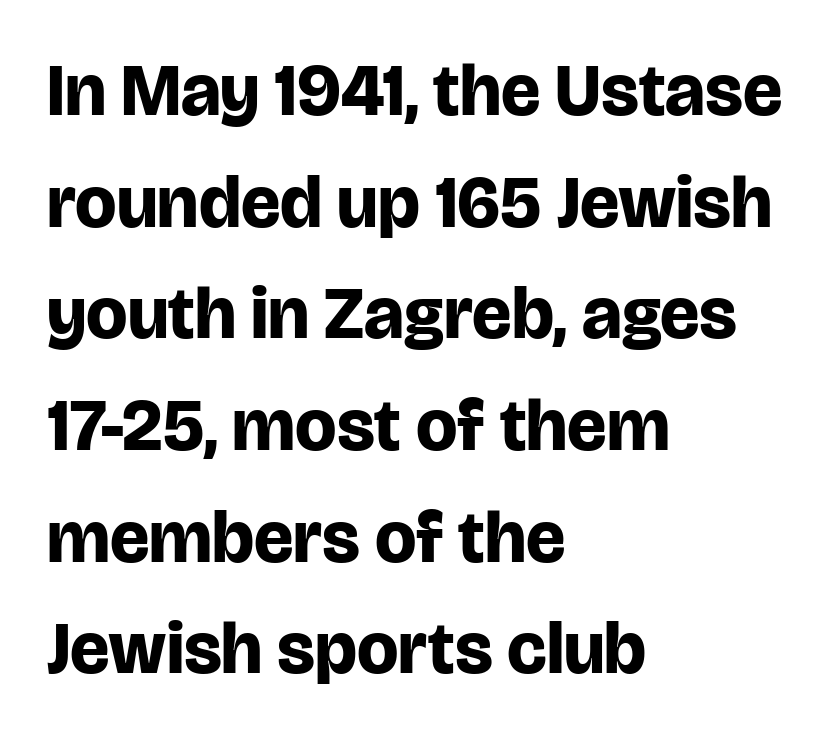
{"serif": "no", "italic": "no", "bold": "yes", "weight": "bold", "width": "normal", "stroke_contrast": "low", "x_height": "large", "monospaced": "no", "underline": "no", "align": "left", "line_spacing": "normal", "line_spacing_ratio": 1.53, "letter_spacing": "normal", "letter_spacing_em": 0.0, "glyph_px": 73}
